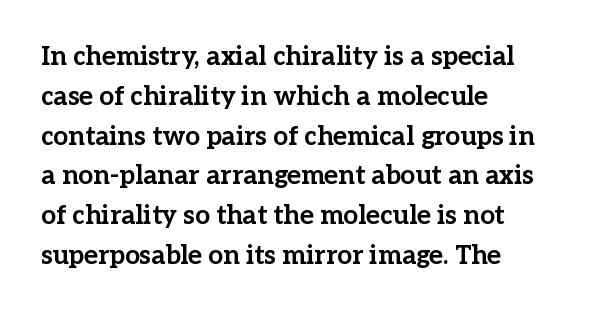
Plenty of ink on the page — the face is bold. Vertical spacing — default. Descenders hang freely into open space. All the whitespace from short lines collects on the right. This rendering leaves character spacing at its baseline value. Do the letters lean? They stand straight.
